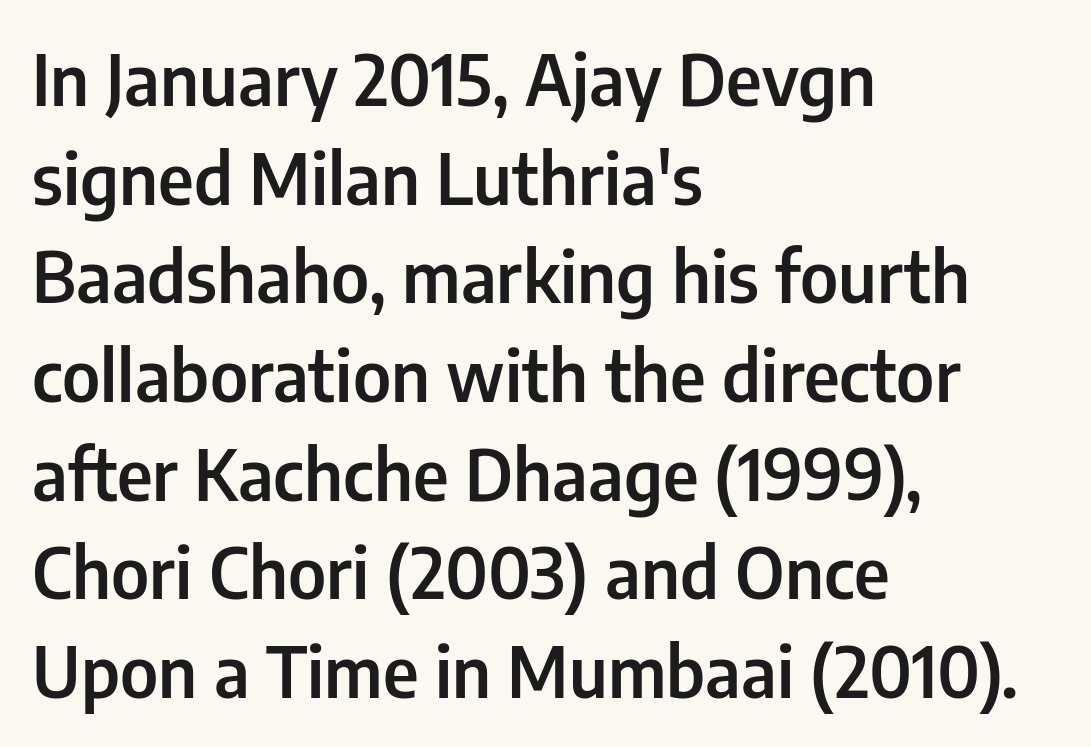
Q: Is the text bold? A: Semi-bold.
Q: Is the text italic (slanted)? A: No, it is upright.
Q: Is the typeface a serif or a sans-serif typeface? A: Sans-serif.
Q: Is the text underlined? A: No.
Q: How is the paragraph aligned? A: Left-aligned.
Q: Is the spacing between letters normal or unusually wide? A: Normal.
Q: Is the spacing between lines tight, normal or loose? A: Normal.
Q: Width (condensed, normal, or wide)? A: Condensed.
Q: Stroke contrast? A: Low.
Q: x-height? A: Medium.
Q: Monospaced? A: No.
